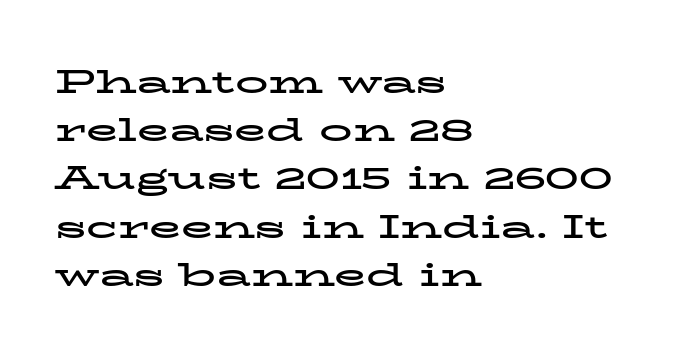
Q: Is the text bold? A: Yes.
Q: Is the text italic (slanted)? A: No, it is upright.
Q: Is the typeface a serif or a sans-serif typeface? A: Serif.
Q: Is the text underlined? A: No.
Q: How is the paragraph aligned? A: Left-aligned.
Q: Is the spacing between letters normal or unusually wide? A: Normal.
Q: Is the spacing between lines tight, normal or loose? A: Normal.
Q: Width (condensed, normal, or wide)? A: Wide.
Q: Stroke contrast? A: Low.
Q: x-height? A: Medium.
Q: Monospaced? A: No.
